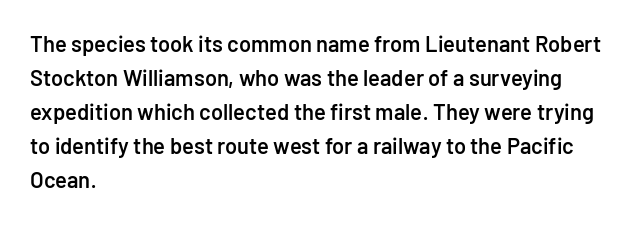
{"italic": "no", "bold": "semi", "underline": "no", "align": "left", "line_spacing": "normal", "line_spacing_ratio": 1.55, "letter_spacing": "normal", "letter_spacing_em": 0.0, "glyph_px": 22}
